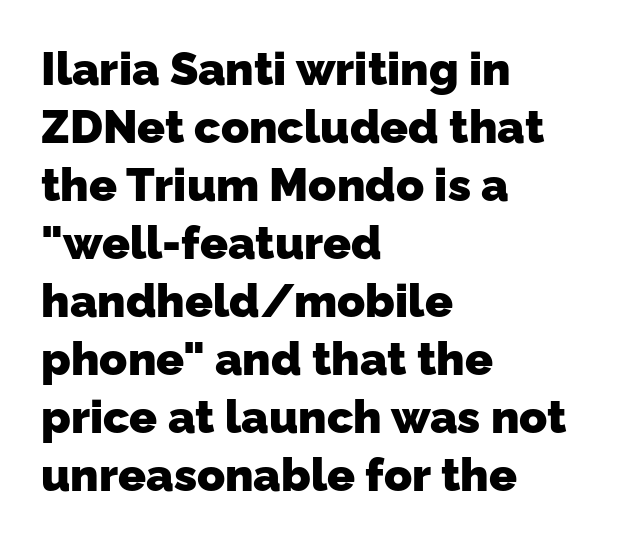
{"serif": "no", "bold": "yes", "weight": "heavy", "width": "normal", "stroke_contrast": "low", "x_height": "medium", "monospaced": "no", "underline": "no", "align": "left", "line_spacing": "normal", "line_spacing_ratio": 1.26, "letter_spacing": "normal", "letter_spacing_em": 0.0, "glyph_px": 46}
